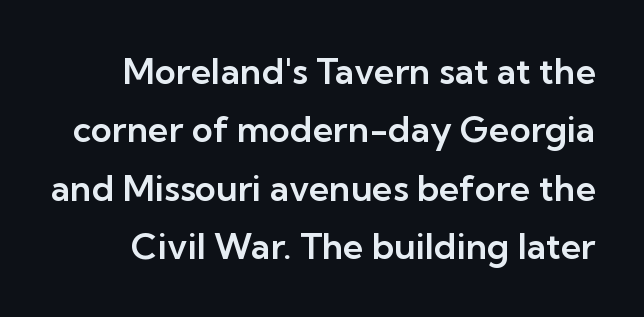
Q: Is the text italic (slanted)? A: No, it is upright.
Q: Is the typeface a serif or a sans-serif typeface? A: Sans-serif.
Q: Is the text underlined? A: No.
Q: Is the spacing between letters normal or unusually wide? A: Normal.
Q: Is the spacing between lines tight, normal or loose? A: Normal.
Q: Width (condensed, normal, or wide)? A: Normal.
Q: Stroke contrast? A: Low.
Q: x-height? A: Medium.
Q: Monospaced? A: No.
